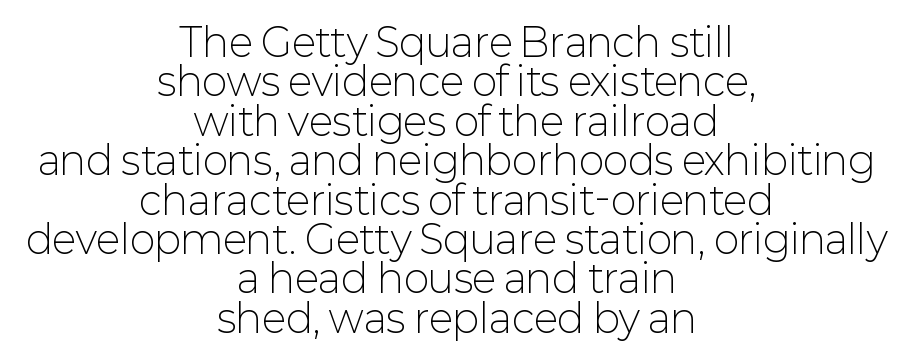
Q: Is the text bold? A: No.
Q: Is the text italic (slanted)? A: No, it is upright.
Q: Is the typeface a serif or a sans-serif typeface? A: Sans-serif.
Q: Is the text underlined? A: No.
Q: How is the paragraph aligned? A: Centered.
Q: Is the spacing between letters normal or unusually wide? A: Normal.
Q: Is the spacing between lines tight, normal or loose? A: Tight.
Q: Width (condensed, normal, or wide)? A: Normal.
Q: Stroke contrast? A: Low.
Q: x-height? A: Medium.
Q: Monospaced? A: No.
